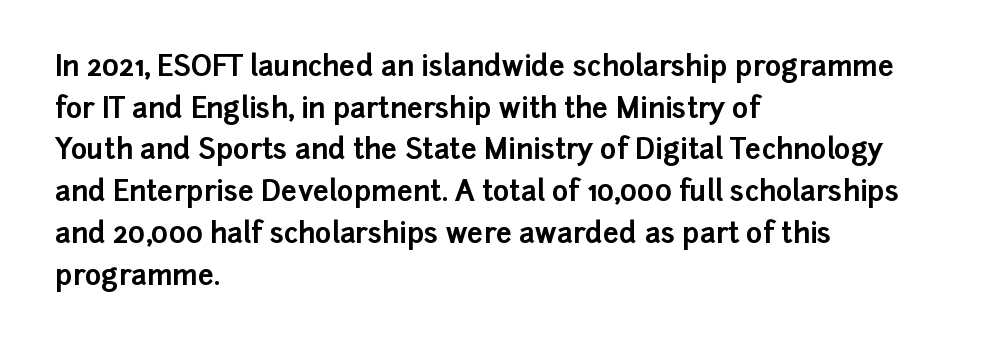
The image shows 28 px bold sans-serif type, upright; set left-aligned, normal line spacing (1.49x), normal letter spacing, not underlined; low stroke contrast and a medium x-height.
